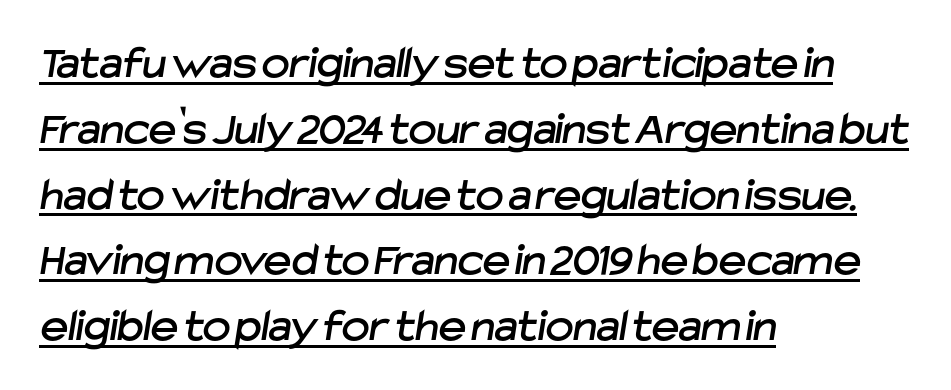
Q: Is the typeface a serif or a sans-serif typeface? A: Sans-serif.
Q: Is the text underlined? A: Yes.
Q: How is the paragraph aligned? A: Left-aligned.
Q: Is the spacing between letters normal or unusually wide? A: Normal.
Q: Is the spacing between lines tight, normal or loose? A: Normal.
Q: Width (condensed, normal, or wide)? A: Normal.
Q: Stroke contrast? A: Low.
Q: x-height? A: Medium.
Q: Monospaced? A: No.
